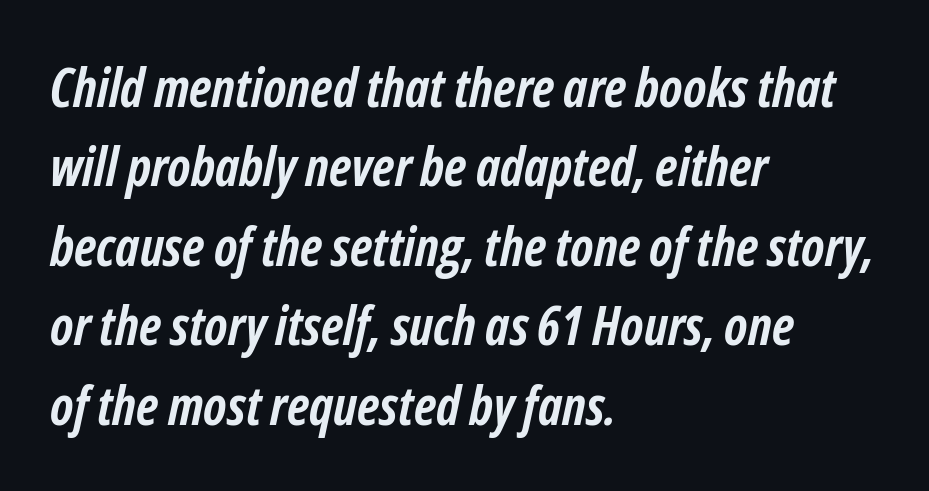
{"italic": "yes", "lean": "right", "slant_degrees": 12, "bold": "yes", "weight": "semibold", "width": "condensed", "stroke_contrast": "low", "x_height": "medium", "monospaced": "no", "underline": "no", "align": "left", "line_spacing": "normal", "line_spacing_ratio": 1.5, "letter_spacing": "normal", "letter_spacing_em": 0.0, "glyph_px": 53}
